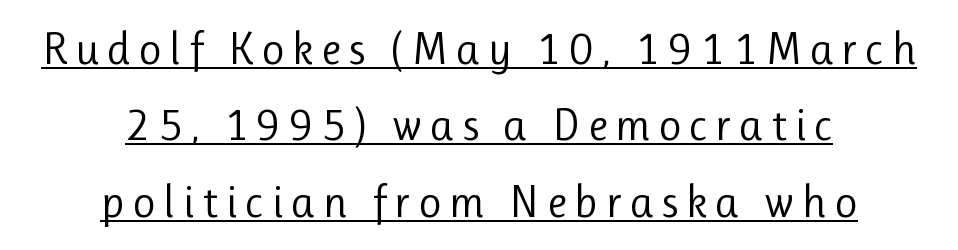
{"serif": "no", "italic": "no", "bold": "no", "weight": "regular", "width": "normal", "stroke_contrast": "low", "x_height": "medium", "monospaced": "no", "underline": "yes", "align": "center", "line_spacing": "normal", "line_spacing_ratio": 1.7, "glyph_px": 45}
